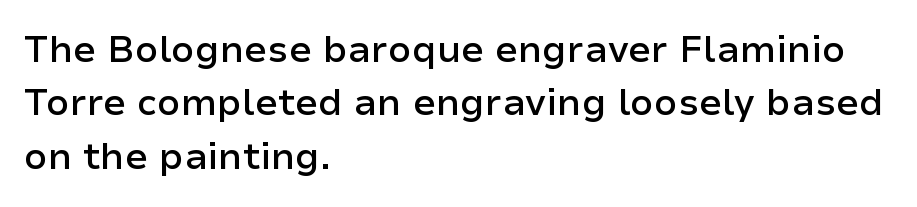
Each letter keeps its own natural width here, so spacing adapts to shape. Characters remain perfectly vertical along every line. The characters look somewhat weighty, a semibold short of true bold. Type style note: lacks serifs. No word sits above an underline.
